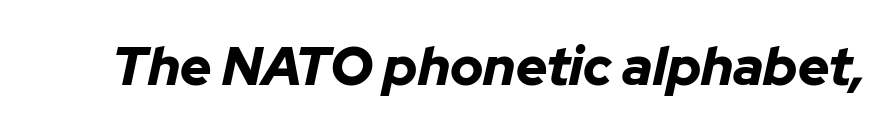
Bare-footed words on every line. Here the designer chose a conventional face with non-uniform glyph widths. These lines keep a tight, regular rhythm from letter to letter. If you drew a line through each stem, it would be angled.
